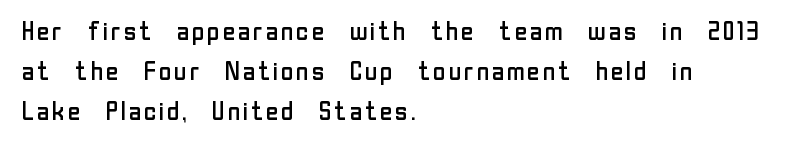
Descender tails drop into unmarked territory. Stroke mass is kept to a normal reading level or below. Default kerning and tracking; the words read as compact shapes. Teacher's note: observe the even left margin — that is flush-left alignment.
